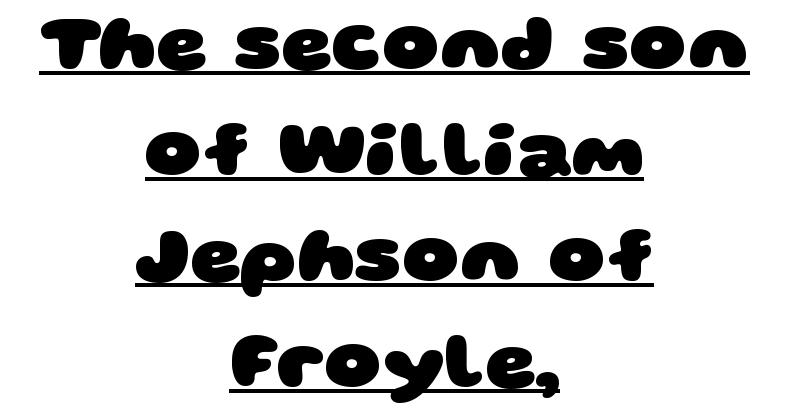
Q: Is the text bold? A: Yes.
Q: Is the typeface a serif or a sans-serif typeface? A: Sans-serif.
Q: Is the text underlined? A: Yes.
Q: How is the paragraph aligned? A: Centered.
Q: Is the spacing between letters normal or unusually wide? A: Normal.
Q: Is the spacing between lines tight, normal or loose? A: Normal.
Q: Width (condensed, normal, or wide)? A: Wide.
Q: Stroke contrast? A: Low.
Q: x-height? A: Large.
Q: Monospaced? A: No.
